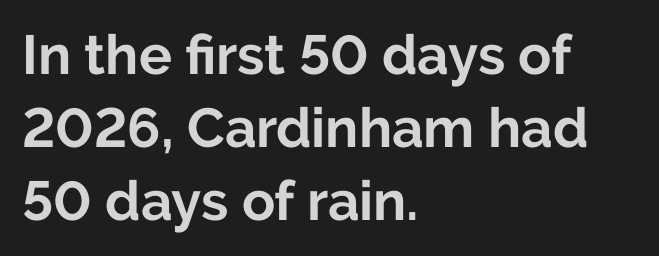
The image shows 55 px bold sans-serif type, upright; set left-aligned, normal line spacing (1.33x), normal letter spacing, not underlined; low stroke contrast and a medium x-height.
